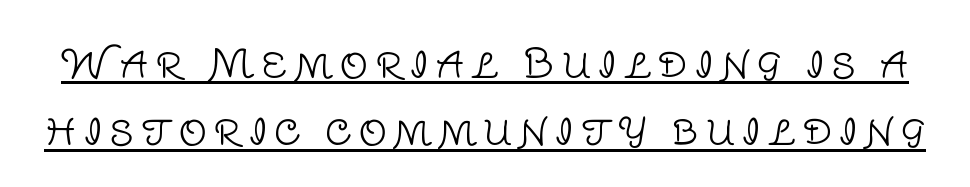
{"serif": "no", "bold": "no", "weight": "light", "width": "normal", "stroke_contrast": "low", "x_height": "large", "monospaced": "no", "underline": "yes", "line_spacing": "normal", "line_spacing_ratio": 1.68, "glyph_px": 40}
